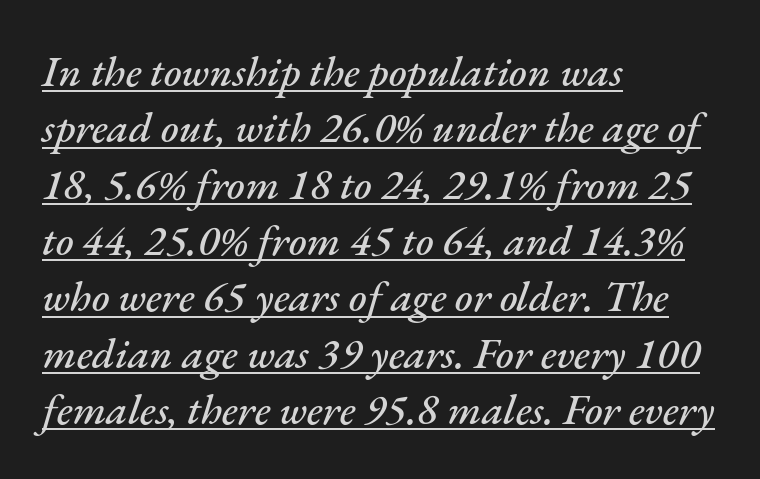
{"italic": "yes", "lean": "right", "slant_degrees": 17, "width": "normal", "stroke_contrast": "medium", "x_height": "small", "monospaced": "no", "underline": "yes", "align": "left", "line_spacing": "normal", "line_spacing_ratio": 1.31, "letter_spacing": "normal", "letter_spacing_em": 0.0, "glyph_px": 43}
